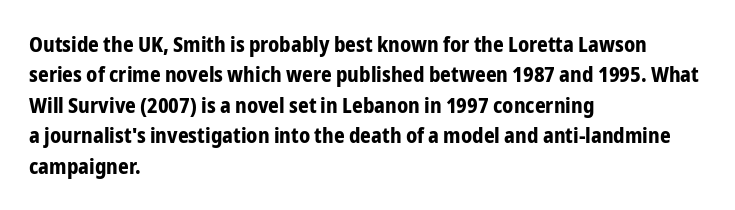
The image shows 21 px bold type, upright; set left-aligned, normal line spacing (1.45x), normal letter spacing, not underlined.
